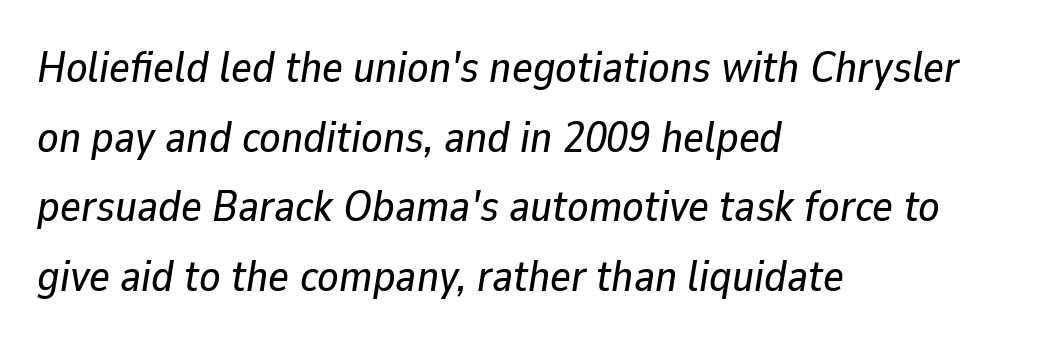
{"italic": "yes", "lean": "right", "slant_degrees": 9, "width": "normal", "stroke_contrast": "low", "x_height": "medium", "monospaced": "no", "underline": "no", "align": "left", "line_spacing": "normal", "line_spacing_ratio": 1.58, "letter_spacing": "normal", "letter_spacing_em": 0.0, "glyph_px": 44}
